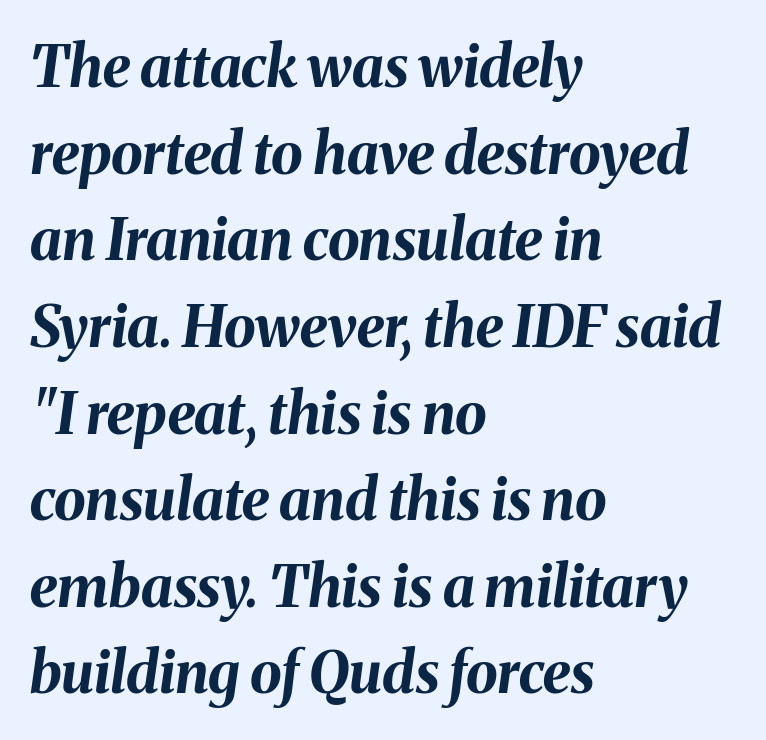
This sample has the flowing, uneven cadence of proportional lettering. One glance says typical: line gaps are just what's usual. Does the lettering tilt? It does — this is italic. Default kerning and tracking; the words read as compact shapes. Reading down the block, your eye returns to a fixed left position each line. On the weight axis this lands at bold, roughly 700.
